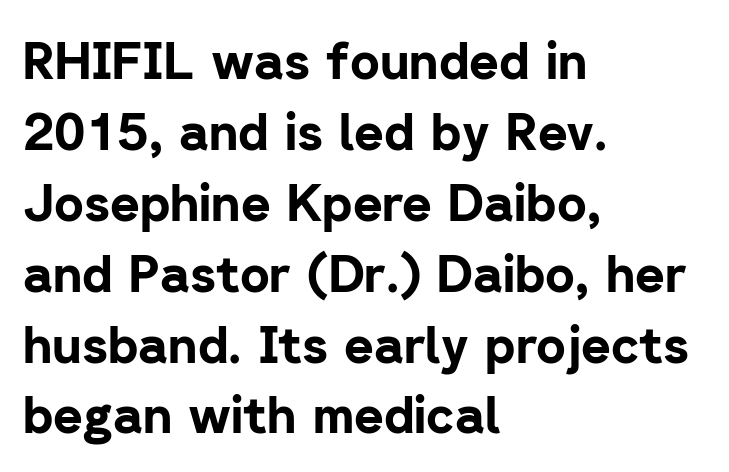
{"serif": "no", "italic": "no", "bold": "yes", "weight": "bold", "width": "normal", "stroke_contrast": "low", "x_height": "medium", "monospaced": "no", "underline": "no", "align": "left", "line_spacing": "normal", "line_spacing_ratio": 1.39, "letter_spacing": "normal", "letter_spacing_em": 0.0, "glyph_px": 51}
